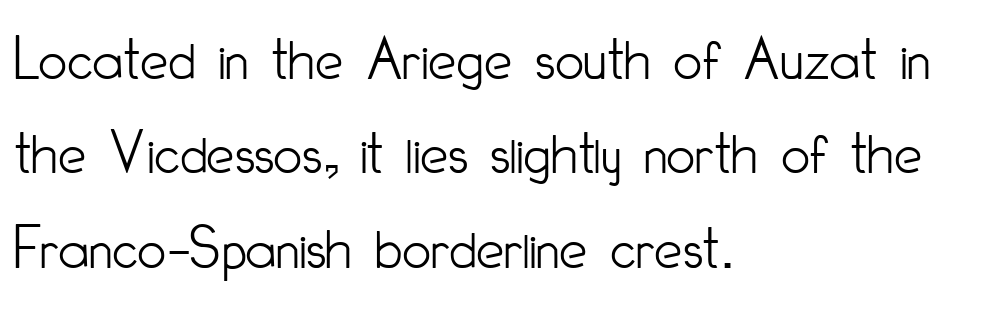
{"serif": "no", "italic": "no", "bold": "no", "weight": "light", "width": "condensed", "stroke_contrast": "low", "x_height": "small", "monospaced": "no", "underline": "no", "align": "left", "line_spacing": "normal", "line_spacing_ratio": 1.5, "letter_spacing": "normal", "letter_spacing_em": 0.0, "glyph_px": 63}
